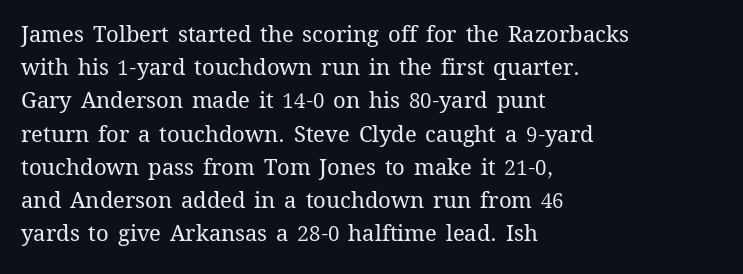
Q: Is the text bold? A: No.
Q: Is the text italic (slanted)? A: No, it is upright.
Q: Is the text underlined? A: No.
Q: How is the paragraph aligned? A: Left-aligned.
Q: Is the spacing between letters normal or unusually wide? A: Normal.
Q: Is the spacing between lines tight, normal or loose? A: Normal.
